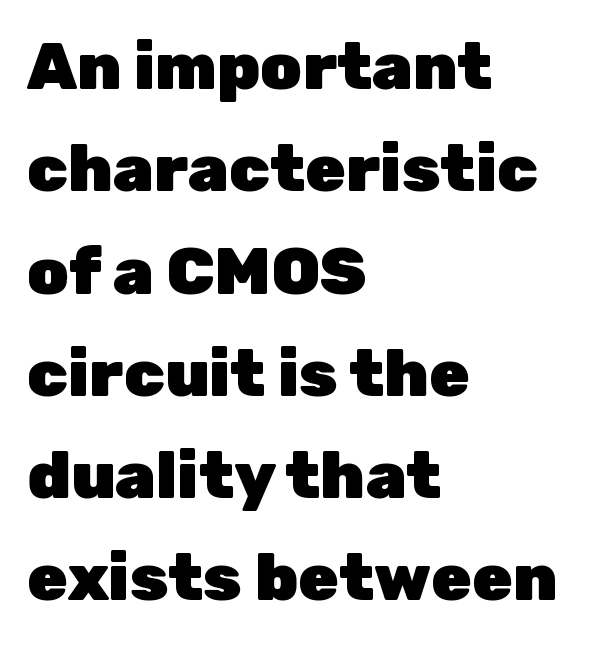
The typography opts for an upright posture over an oblique one. Bare-footed words on every line. The rendering anchors every line to the left-hand side. A typesetter would label this face a sans.
